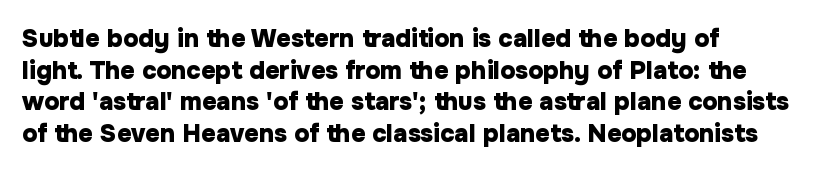
{"italic": "no", "bold": "yes", "underline": "no", "align": "left", "line_spacing": "normal", "line_spacing_ratio": 1.27, "letter_spacing": "normal", "letter_spacing_em": 0.0, "glyph_px": 25}
